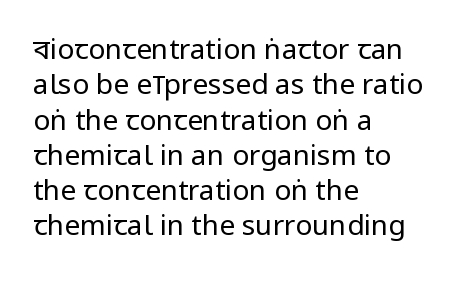
The image shows 28 px regular-weight, condensed sans-serif type, upright; set left-aligned, normal line spacing (1.26x), normal letter spacing, not underlined; low stroke contrast.
